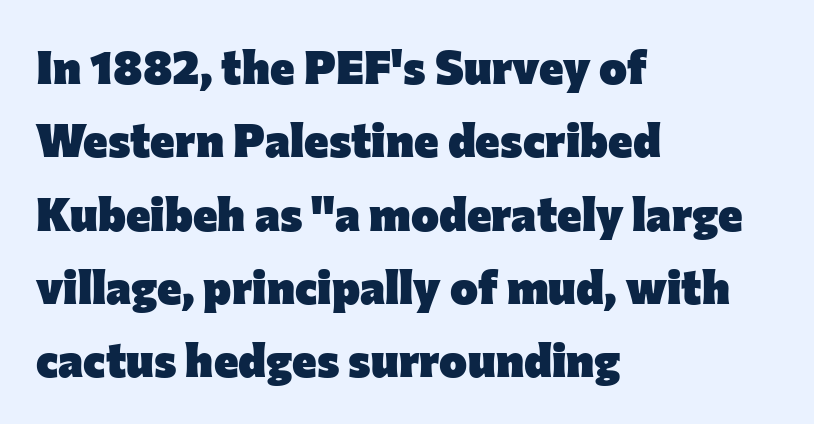
The image shows 47 px heavy sans-serif type, upright; set left-aligned, normal line spacing (1.56x), normal letter spacing, not underlined; low stroke contrast and a medium x-height.
